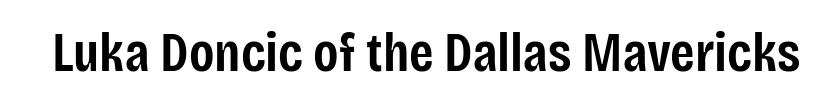
{"serif": "no", "italic": "no", "bold": "semi", "weight": "semibold", "width": "condensed", "stroke_contrast": "low", "x_height": "large", "monospaced": "no", "underline": "no", "letter_spacing": "normal", "letter_spacing_em": 0.0, "glyph_px": 56}
